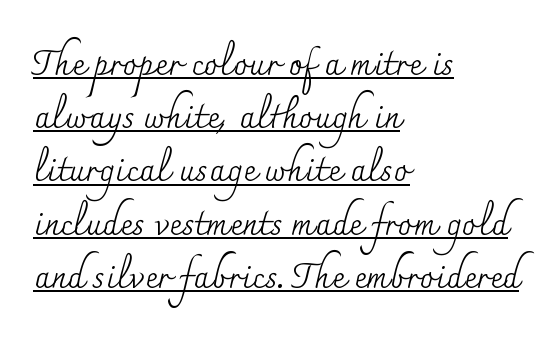
Q: Is the text bold? A: No.
Q: Is the text italic (slanted)? A: Yes.
Q: Is the typeface a serif or a sans-serif typeface? A: Serif.
Q: Is the text underlined? A: Yes.
Q: How is the paragraph aligned? A: Left-aligned.
Q: Is the spacing between letters normal or unusually wide? A: Normal.
Q: Is the spacing between lines tight, normal or loose? A: Normal.
Q: Width (condensed, normal, or wide)? A: Normal.
Q: Stroke contrast? A: Medium.
Q: x-height? A: Small.
Q: Monospaced? A: No.
